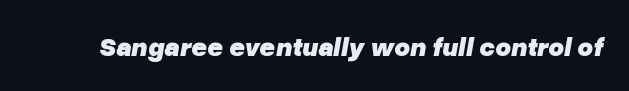
Q: Is the text bold? A: Yes.
Q: Is the text italic (slanted)? A: Yes, it leans right by about 10 degrees.
Q: Is the text underlined? A: No.
Q: Is the spacing between letters normal or unusually wide? A: Normal.
